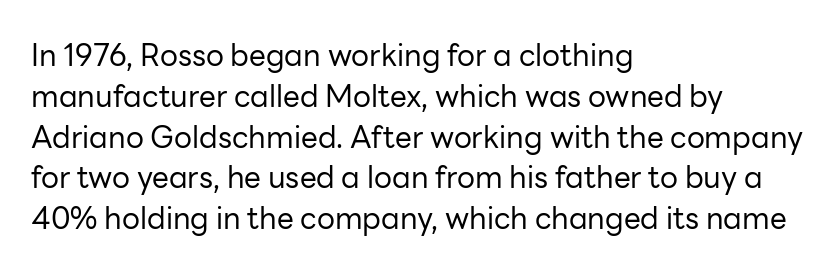
The image shows 30 px regular-weight sans-serif type, upright; set left-aligned, normal line spacing (1.36x), normal letter spacing, not underlined; low stroke contrast and a medium x-height.
